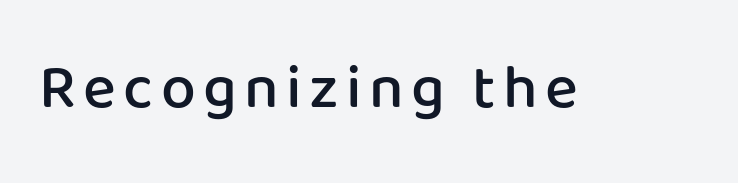
Q: Is the text bold? A: Semi-bold.
Q: Is the text italic (slanted)? A: No, it is upright.
Q: Is the typeface a serif or a sans-serif typeface? A: Sans-serif.
Q: Is the text underlined? A: No.
Q: Width (condensed, normal, or wide)? A: Normal.
Q: Stroke contrast? A: Low.
Q: x-height? A: Medium.
Q: Monospaced? A: No.
